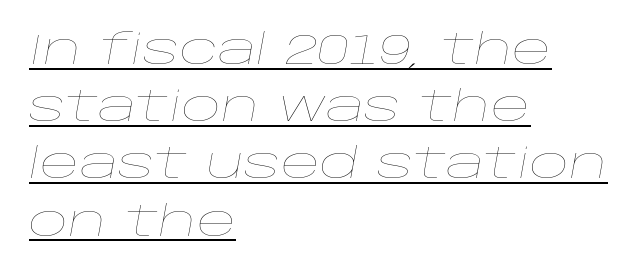
There is no visible air inserted between adjacent glyphs. No chunkiness to these letters — they're not bold. Varying glyph widths throughout — classic text-font behaviour. Like a heading marked for emphasis, these lines bear an underscore.
